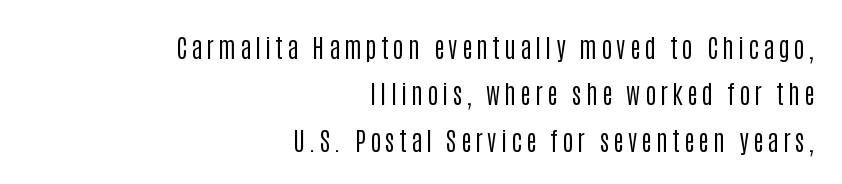
Q: Is the text bold? A: No.
Q: Is the text italic (slanted)? A: No, it is upright.
Q: Is the text underlined? A: No.
Q: How is the paragraph aligned? A: Right-aligned.
